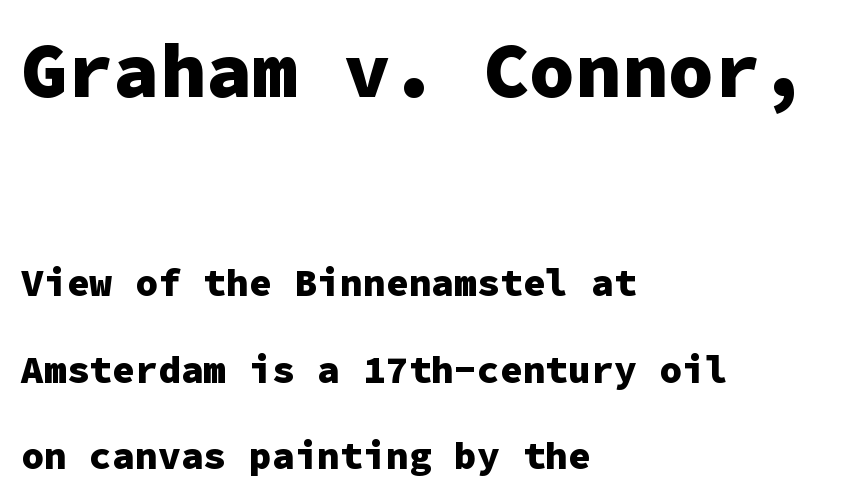
The image shows 77 px heavy sans-serif type, upright, monospaced; set left-aligned, loose line spacing (2.28x), normal letter spacing, not underlined; the first (top) block is 2.03x larger; low stroke contrast and a medium x-height.
